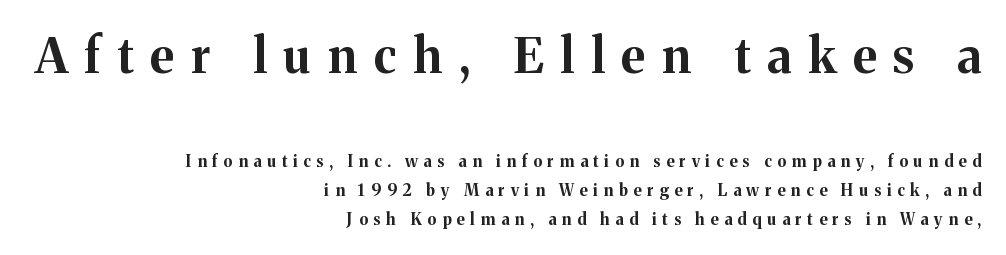
The image shows 48 px bold serif type, upright; set right-aligned, line spacing 1.82x, unusually wide letter spacing (+0.36 em), not underlined; the first (top) block is 3.0x larger; medium stroke contrast and a medium x-height.
